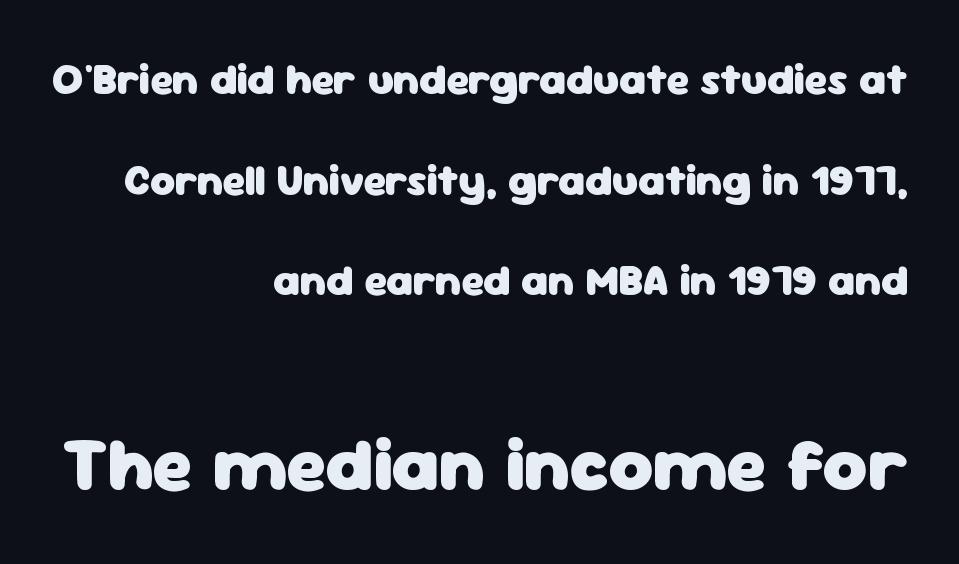
{"serif": "no", "italic": "no", "bold": "yes", "weight": "heavy", "width": "normal", "stroke_contrast": "low", "x_height": "medium", "monospaced": "no", "underline": "no", "align": "right", "line_spacing": "loose", "line_spacing_ratio": 2.34, "letter_spacing": "normal", "letter_spacing_em": 0.0, "larger_block": "second", "size_ratio": 1.77, "glyph_px": 76}
